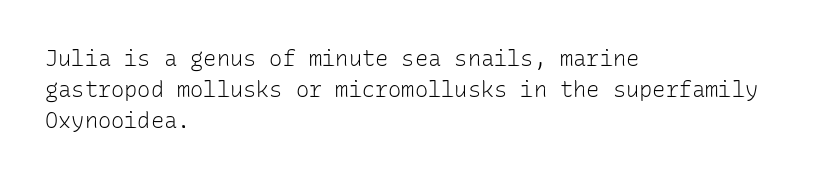
Q: Is the text bold? A: No.
Q: Is the text italic (slanted)? A: No, it is upright.
Q: Is the text underlined? A: No.
Q: How is the paragraph aligned? A: Left-aligned.
Q: Is the spacing between letters normal or unusually wide? A: Normal.
Q: Is the spacing between lines tight, normal or loose? A: Normal.
